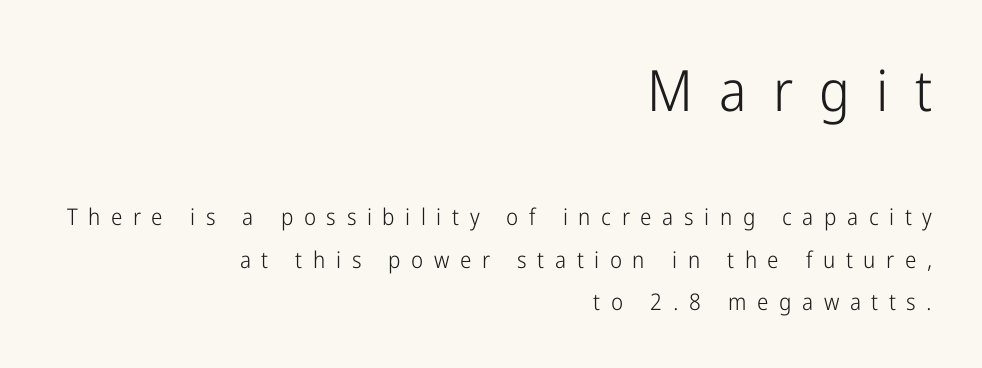
{"serif": "no", "italic": "no", "bold": "no", "weight": "light", "width": "condensed", "stroke_contrast": "low", "x_height": "medium", "monospaced": "no", "underline": "no", "align": "right", "line_spacing_ratio": 1.84, "letter_spacing": "wide", "letter_spacing_em": 0.46, "larger_block": "first", "size_ratio": 2.48, "glyph_px": 57}
